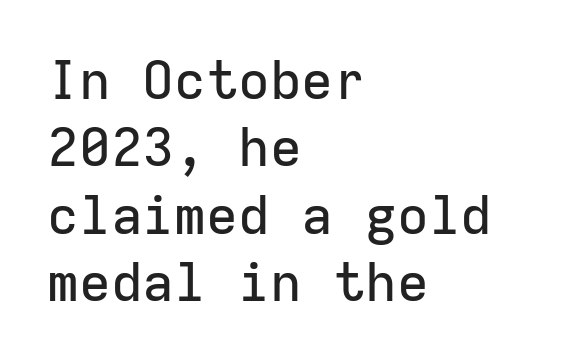
{"serif": "no", "italic": "no", "width": "normal", "stroke_contrast": "low", "x_height": "medium", "monospaced": "yes", "underline": "no", "align": "left", "line_spacing": "normal", "line_spacing_ratio": 1.27, "letter_spacing": "normal", "letter_spacing_em": 0.0, "glyph_px": 53}
